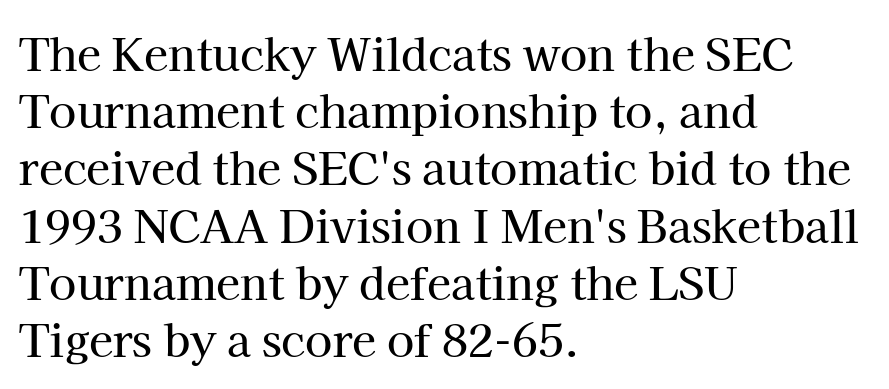
The face used here is proportionally spaced, like ordinary book or web type. The rendering uses a moderate line-height, typical for paragraphs. This rendering features lettering with no underline. The gaps between neighbouring characters are ordinary and unremarkable. These lines stack with their left ends in a neat column. Characters remain perfectly vertical along every line.
